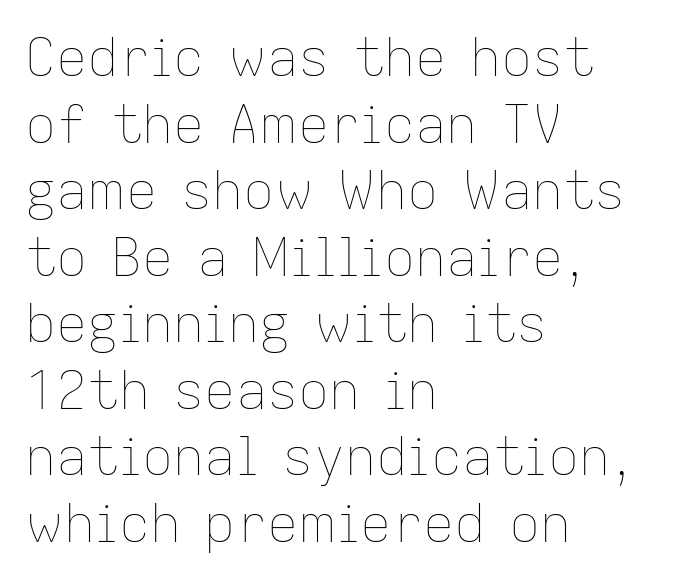
The image shows 52 px thin type, upright; set left-aligned, normal line spacing (1.28x), normal letter spacing, not underlined; low stroke contrast and a medium x-height.
